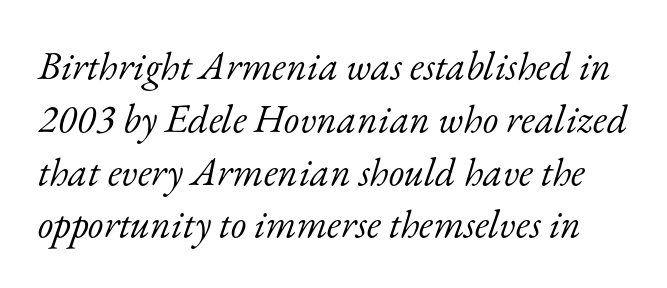
Q: Is the text bold? A: No.
Q: Is the text italic (slanted)? A: Yes, it leans right by about 17 degrees.
Q: Is the typeface a serif or a sans-serif typeface? A: Serif.
Q: Is the text underlined? A: No.
Q: Is the spacing between letters normal or unusually wide? A: Normal.
Q: Is the spacing between lines tight, normal or loose? A: Normal.
Q: Width (condensed, normal, or wide)? A: Normal.
Q: Stroke contrast? A: Low.
Q: x-height? A: Small.
Q: Monospaced? A: No.
